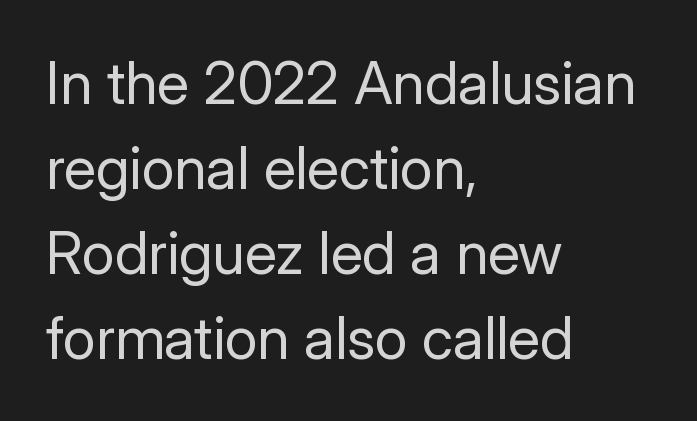
Typeset ragged right — the left edge is the straight one. Tracking here is standard; glyphs follow each other at the usual distance. The glyphs are unaccompanied by any horizontal stroke below them. The strokes carry an ordinary text weight at most. Varying glyph widths throughout — classic text-font behaviour.
